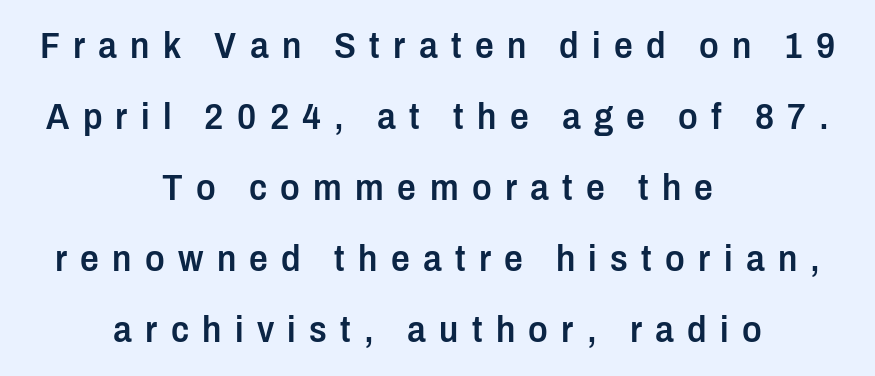
The image shows 37 px semibold, condensed sans-serif type, upright; set centered, loose line spacing (1.92x), unusually wide letter spacing (+0.36 em), not underlined; low stroke contrast and a medium x-height.
